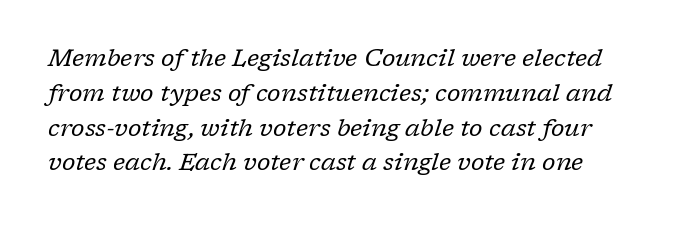
{"italic": "yes", "lean": "right", "slant_degrees": 17, "bold": "no", "underline": "no", "align": "left", "line_spacing": "normal", "line_spacing_ratio": 1.45, "letter_spacing": "normal", "letter_spacing_em": 0.0, "glyph_px": 24}
